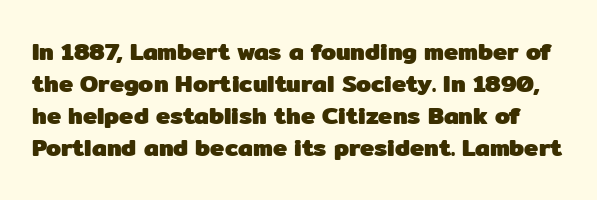
The characters look thick and weighty, a clear bold. Designer's note — italics off, roman on. Tracking here is standard; glyphs follow each other at the usual distance. Rule under the text: the space is simply empty.
